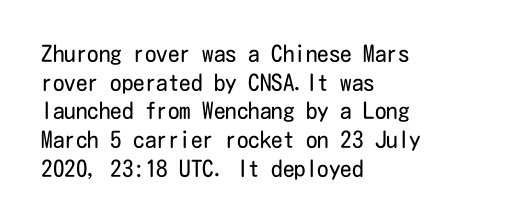
Q: Is the text bold? A: No.
Q: Is the text italic (slanted)? A: No, it is upright.
Q: Is the text underlined? A: No.
Q: How is the paragraph aligned? A: Left-aligned.
Q: Is the spacing between letters normal or unusually wide? A: Normal.
Q: Is the spacing between lines tight, normal or loose? A: Normal.
